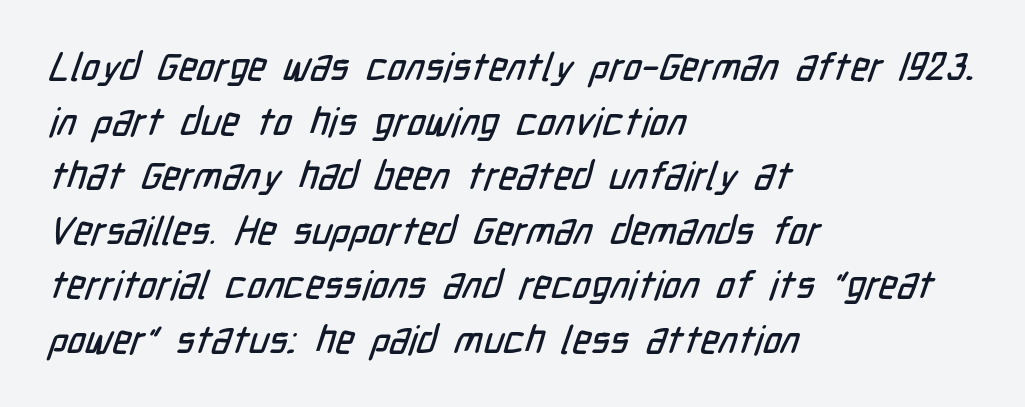
Q: Is the typeface a serif or a sans-serif typeface? A: Sans-serif.
Q: Is the text underlined? A: No.
Q: How is the paragraph aligned? A: Left-aligned.
Q: Is the spacing between letters normal or unusually wide? A: Normal.
Q: Is the spacing between lines tight, normal or loose? A: Normal.
Q: Width (condensed, normal, or wide)? A: Condensed.
Q: Stroke contrast? A: Low.
Q: x-height? A: Medium.
Q: Monospaced? A: No.
